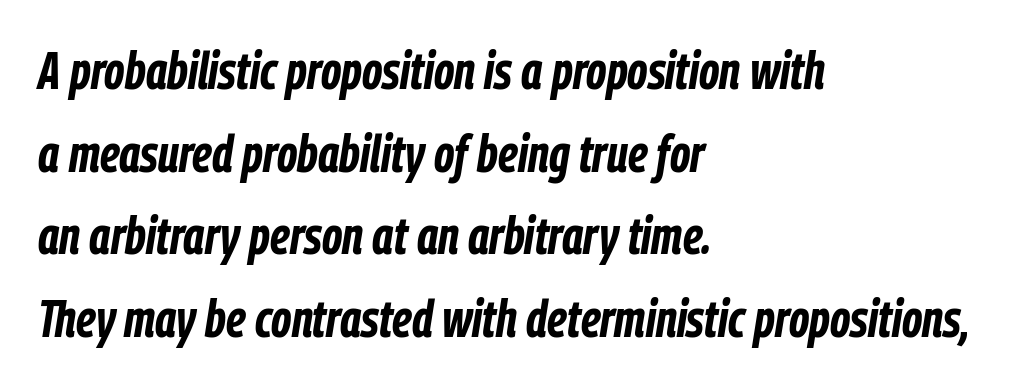
The image shows 52 px bold, condensed type, italic (leaning right); set left-aligned, normal line spacing (1.59x), normal letter spacing, not underlined; low stroke contrast and a medium x-height.
